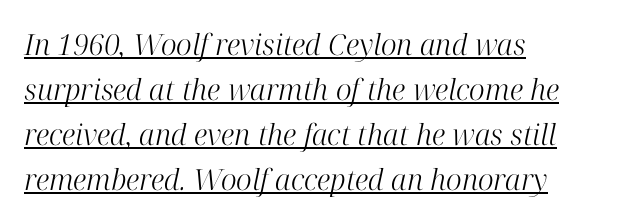
The image shows 29 px light serif type, italic (leaning right); set left-aligned, normal line spacing (1.55x), normal letter spacing, underlined; high stroke contrast and a medium x-height.
